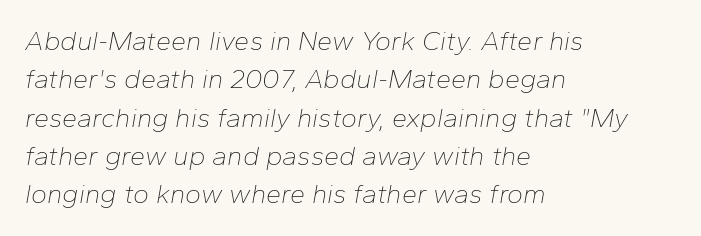
Q: Is the text bold? A: No.
Q: Is the text italic (slanted)? A: Yes, it leans right by about 10 degrees.
Q: Is the text underlined? A: No.
Q: How is the paragraph aligned? A: Left-aligned.
Q: Is the spacing between letters normal or unusually wide? A: Normal.
Q: Is the spacing between lines tight, normal or loose? A: Normal.
